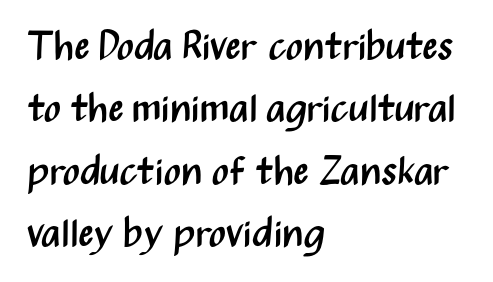
Q: Is the text bold? A: No.
Q: Is the text italic (slanted)? A: No, it is upright.
Q: Is the typeface a serif or a sans-serif typeface? A: Sans-serif.
Q: Is the text underlined? A: No.
Q: How is the paragraph aligned? A: Left-aligned.
Q: Is the spacing between letters normal or unusually wide? A: Normal.
Q: Is the spacing between lines tight, normal or loose? A: Normal.
Q: Width (condensed, normal, or wide)? A: Condensed.
Q: Stroke contrast? A: Medium.
Q: x-height? A: Medium.
Q: Monospaced? A: No.
